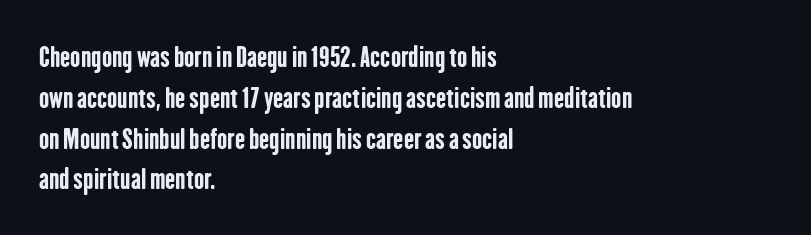
{"italic": "no", "bold": "yes", "underline": "no", "align": "left", "line_spacing": "normal", "line_spacing_ratio": 1.51, "letter_spacing": "normal", "letter_spacing_em": 0.0, "glyph_px": 27}
